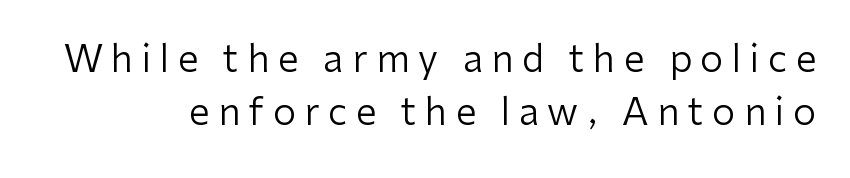
These lines are set flush right with a ragged left edge. The horizontal fit of the characters is loose and conspicuously gappy. Summary of weight: not heavy and not bold. The lettering stays uniformly vertical, giving the passage a roman look. Quick note: interline space is typical. Decoration check: the copy has no underline.
